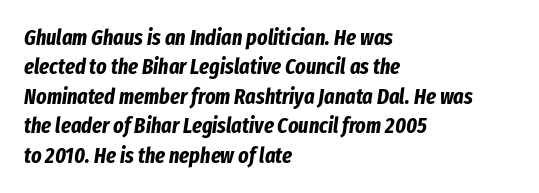
{"italic": "yes", "lean": "right", "slant_degrees": 8, "bold": "yes", "underline": "no", "align": "left", "line_spacing": "normal", "line_spacing_ratio": 1.34, "letter_spacing": "normal", "letter_spacing_em": 0.0, "glyph_px": 22}
